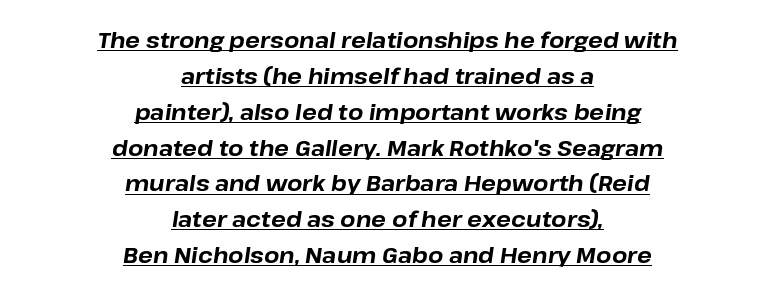
Q: Is the text bold? A: Yes.
Q: Is the text italic (slanted)? A: Yes, it leans right by about 8 degrees.
Q: Is the text underlined? A: Yes.
Q: How is the paragraph aligned? A: Centered.
Q: Is the spacing between letters normal or unusually wide? A: Normal.
Q: Is the spacing between lines tight, normal or loose? A: Normal.
